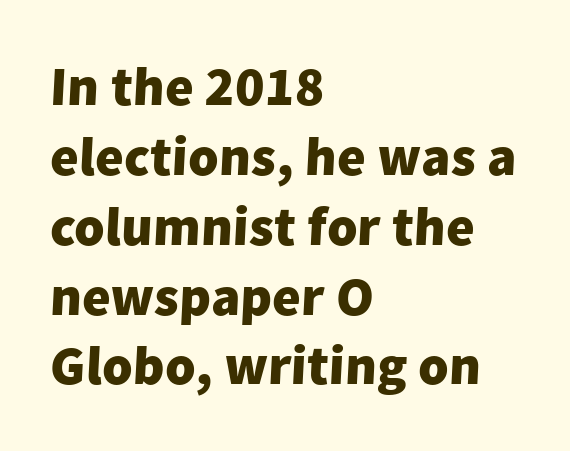
The image shows 55 px heavy sans-serif type; set left-aligned, normal line spacing (1.27x), normal letter spacing, not underlined; low stroke contrast and a medium x-height.
